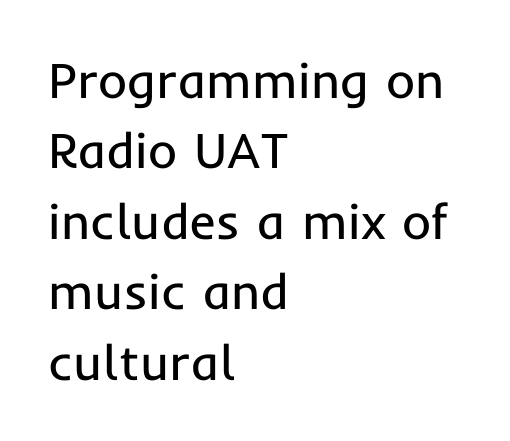
Leftover space on each line is placed entirely after the last word. These glyphs show unthickened strokes, regular width or finer. Nope, not italic — everything's standing straight. The text was rendered using a sans face with plain stroke endings. Between one letter and the next there's only the usual sliver of space. Has an underline been added? It has not.
